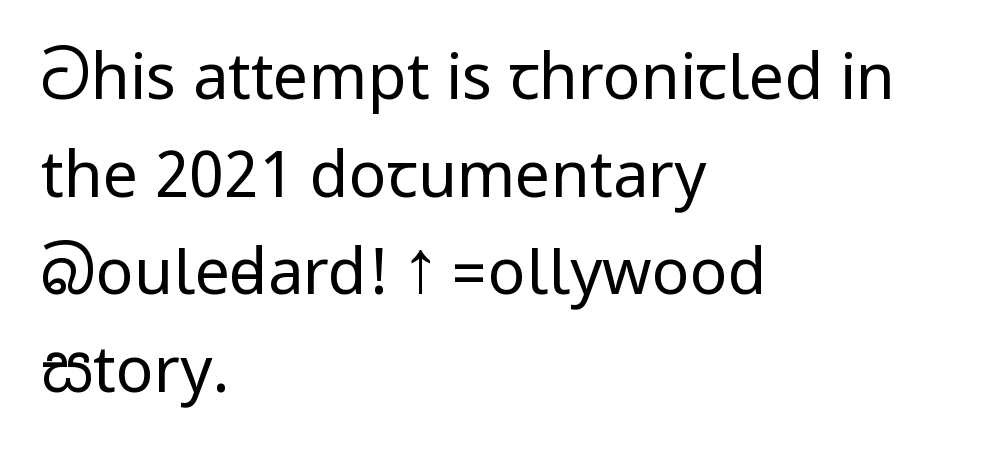
The image shows 63 px regular-weight, condensed sans-serif type, upright; set left-aligned, normal line spacing (1.55x), normal letter spacing, not underlined; low stroke contrast.
